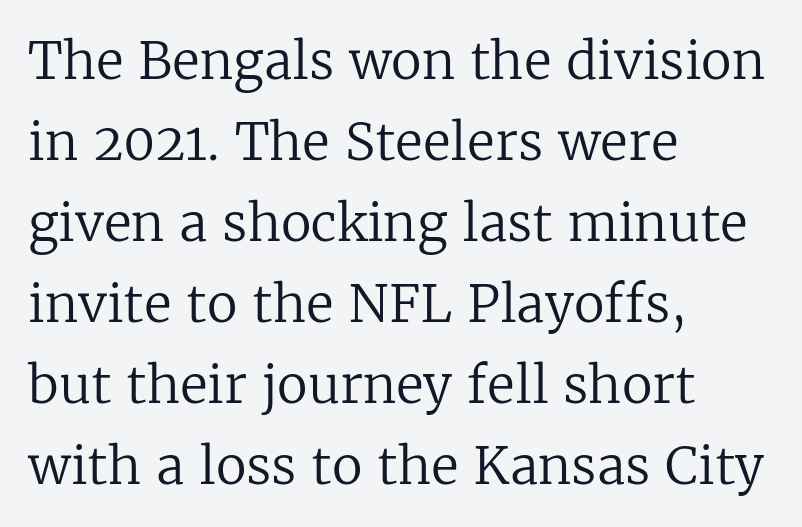
Q: Is the text bold? A: No.
Q: Is the text italic (slanted)? A: No, it is upright.
Q: Is the typeface a serif or a sans-serif typeface? A: Serif.
Q: Is the text underlined? A: No.
Q: How is the paragraph aligned? A: Left-aligned.
Q: Is the spacing between letters normal or unusually wide? A: Normal.
Q: Is the spacing between lines tight, normal or loose? A: Normal.
Q: Width (condensed, normal, or wide)? A: Normal.
Q: Stroke contrast? A: Low.
Q: x-height? A: Medium.
Q: Monospaced? A: No.
